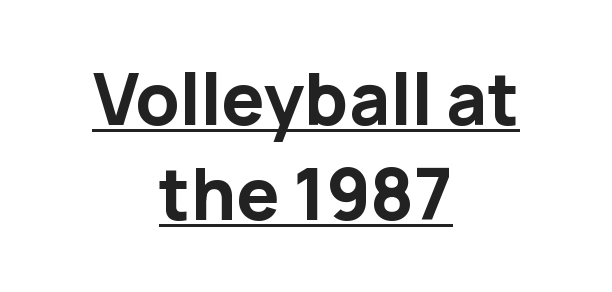
The image shows 71 px bold sans-serif type, upright; set centered, normal line spacing (1.34x), normal letter spacing, underlined; low stroke contrast and a medium x-height.
